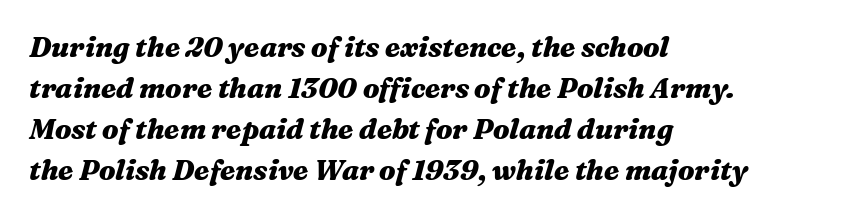
Q: Is the text bold? A: Yes.
Q: Is the text italic (slanted)? A: Yes, it leans right by about 16 degrees.
Q: Is the text underlined? A: No.
Q: How is the paragraph aligned? A: Left-aligned.
Q: Is the spacing between letters normal or unusually wide? A: Normal.
Q: Is the spacing between lines tight, normal or loose? A: Normal.
Q: Width (condensed, normal, or wide)? A: Wide.
Q: Stroke contrast? A: Medium.
Q: x-height? A: Medium.
Q: Monospaced? A: No.
